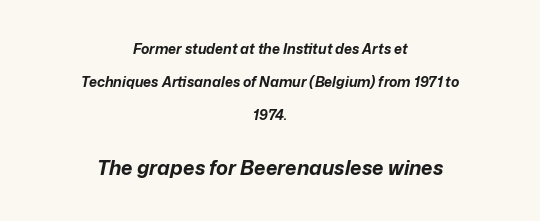
The image shows 20 px bold type, italic (leaning right); set centered, loose line spacing (2.36x), normal letter spacing, not underlined; the second (bottom) block is 1.43x larger.
